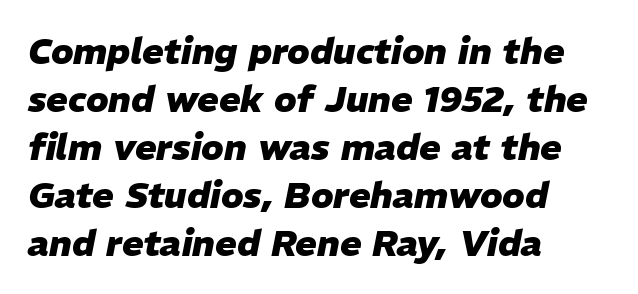
{"italic": "yes", "lean": "right", "slant_degrees": 11, "bold": "yes", "weight": "heavy", "width": "normal", "stroke_contrast": "low", "x_height": "medium", "monospaced": "no", "underline": "no", "align": "left", "line_spacing": "normal", "line_spacing_ratio": 1.33, "letter_spacing": "normal", "letter_spacing_em": 0.0, "glyph_px": 36}
